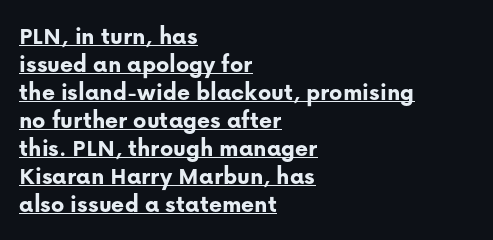
Q: Is the text bold? A: Yes.
Q: Is the text italic (slanted)? A: No, it is upright.
Q: Is the text underlined? A: Yes.
Q: How is the paragraph aligned? A: Left-aligned.
Q: Is the spacing between letters normal or unusually wide? A: Normal.
Q: Is the spacing between lines tight, normal or loose? A: Tight.
